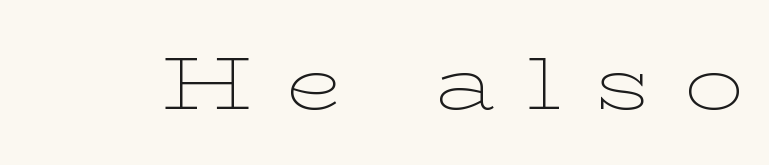
The image shows 75 px thin, wide serif type, upright; set unusually wide letter spacing (+0.43 em), not underlined; low stroke contrast and a medium x-height.
